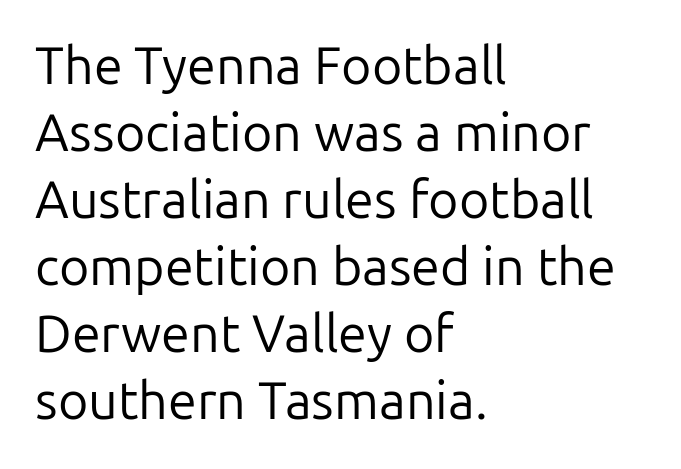
{"serif": "no", "italic": "no", "bold": "no", "weight": "regular", "width": "normal", "stroke_contrast": "low", "x_height": "medium", "monospaced": "no", "underline": "no", "align": "left", "line_spacing": "normal", "line_spacing_ratio": 1.29, "letter_spacing": "normal", "letter_spacing_em": 0.0, "glyph_px": 52}
